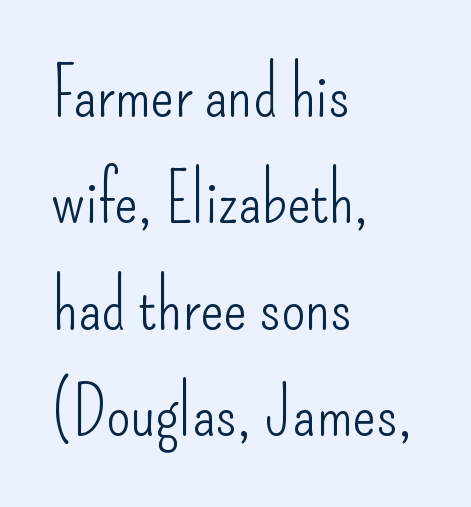
{"serif": "no", "italic": "no", "bold": "no", "weight": "light", "width": "condensed", "stroke_contrast": "low", "x_height": "small", "monospaced": "no", "underline": "no", "align": "left", "line_spacing": "normal", "line_spacing_ratio": 1.54, "letter_spacing": "normal", "letter_spacing_em": 0.0, "glyph_px": 69}
